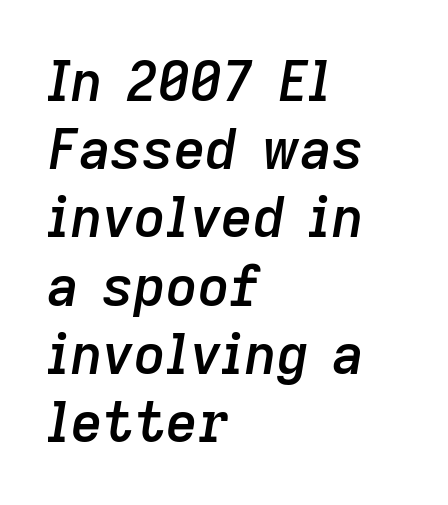
The image shows 55 px semibold type, italic (leaning right); set left-aligned, line spacing 1.24x, normal letter spacing, not underlined; low stroke contrast and a medium x-height.
